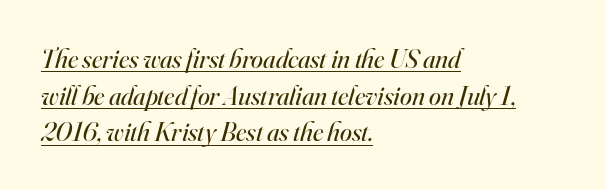
{"italic": "yes", "lean": "right", "slant_degrees": 16, "bold": "no", "underline": "yes", "align": "left", "line_spacing": "normal", "line_spacing_ratio": 1.36, "letter_spacing": "normal", "letter_spacing_em": 0.0, "glyph_px": 27}
